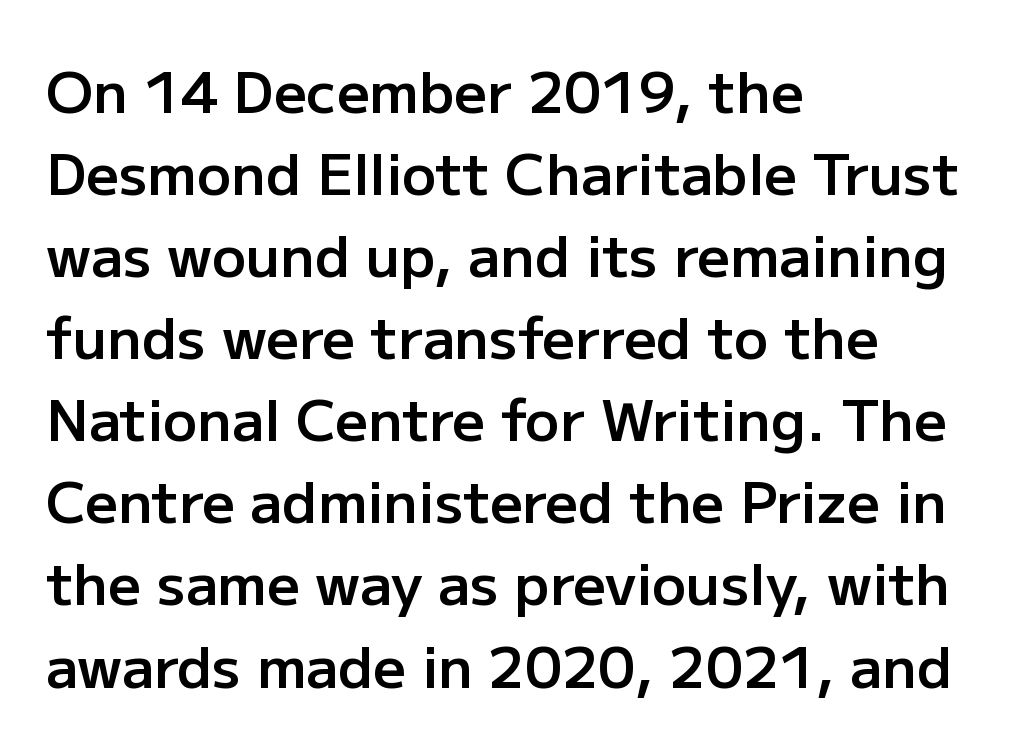
{"serif": "no", "italic": "no", "bold": "semi", "weight": "semibold", "width": "normal", "stroke_contrast": "low", "x_height": "medium", "monospaced": "no", "underline": "no", "align": "left", "line_spacing": "normal", "line_spacing_ratio": 1.44, "letter_spacing": "normal", "letter_spacing_em": 0.0, "glyph_px": 57}
